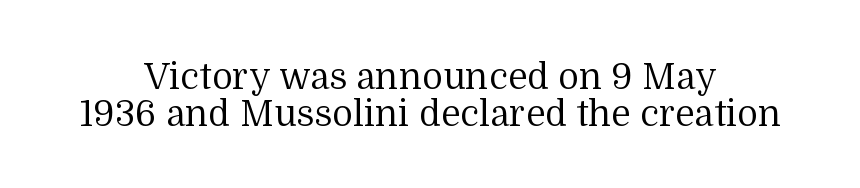
Q: Is the text bold? A: No.
Q: Is the text italic (slanted)? A: No, it is upright.
Q: Is the typeface a serif or a sans-serif typeface? A: Serif.
Q: Is the text underlined? A: No.
Q: How is the paragraph aligned? A: Centered.
Q: Is the spacing between letters normal or unusually wide? A: Normal.
Q: Is the spacing between lines tight, normal or loose? A: Tight.
Q: Width (condensed, normal, or wide)? A: Normal.
Q: Stroke contrast? A: Medium.
Q: x-height? A: Medium.
Q: Monospaced? A: No.
